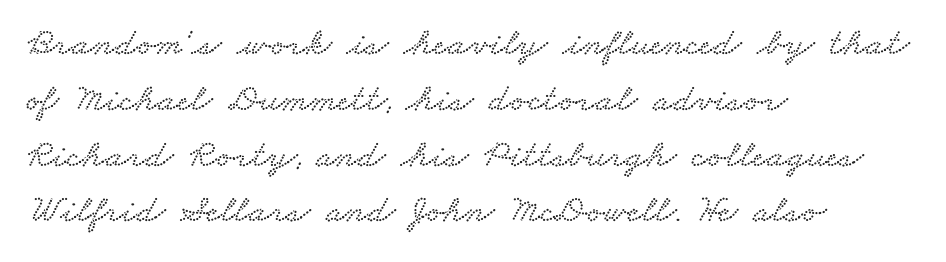
The image shows 39 px wide serif type; set left-aligned, normal line spacing (1.43x), normal letter spacing, not underlined; low stroke contrast and a small x-height.
